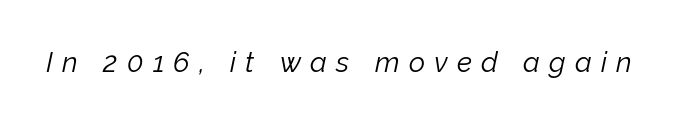
The lettering tilts uniformly, giving the passage an italic look. Is the type heavy? It reads as light-to-regular instead. Glyph-to-glyph distance is far greater than everyday printed text. Varying glyph widths throughout — classic text-font behaviour.
